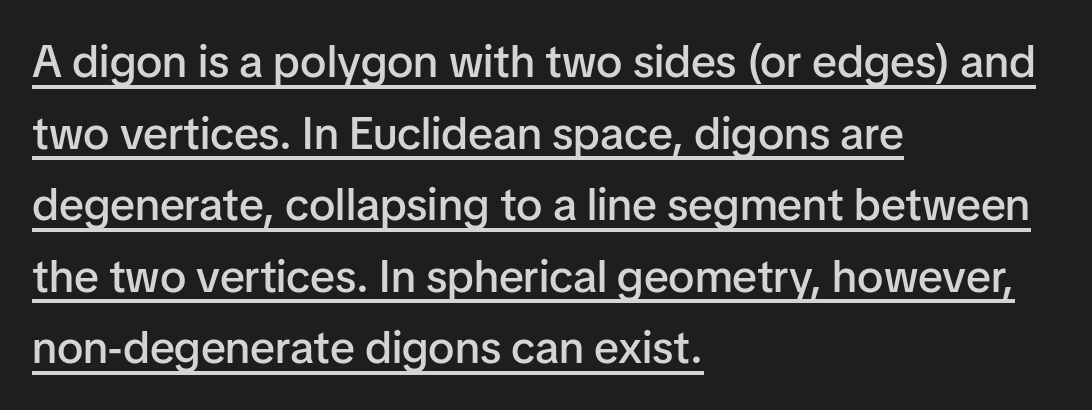
Q: Is the text bold? A: Semi-bold.
Q: Is the text italic (slanted)? A: No, it is upright.
Q: Is the typeface a serif or a sans-serif typeface? A: Sans-serif.
Q: Is the text underlined? A: Yes.
Q: How is the paragraph aligned? A: Left-aligned.
Q: Is the spacing between letters normal or unusually wide? A: Normal.
Q: Is the spacing between lines tight, normal or loose? A: Normal.
Q: Width (condensed, normal, or wide)? A: Normal.
Q: Stroke contrast? A: Low.
Q: x-height? A: Medium.
Q: Monospaced? A: No.
